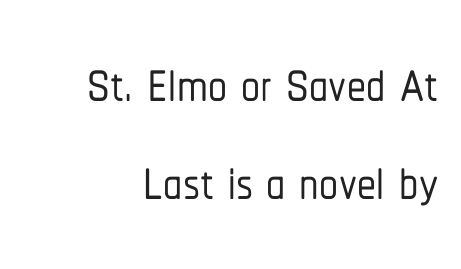
Q: Is the text italic (slanted)? A: No, it is upright.
Q: Is the typeface a serif or a sans-serif typeface? A: Sans-serif.
Q: Is the text underlined? A: No.
Q: How is the paragraph aligned? A: Right-aligned.
Q: Is the spacing between letters normal or unusually wide? A: Normal.
Q: Is the spacing between lines tight, normal or loose? A: Normal.
Q: Width (condensed, normal, or wide)? A: Condensed.
Q: Stroke contrast? A: Low.
Q: x-height? A: Medium.
Q: Monospaced? A: No.
